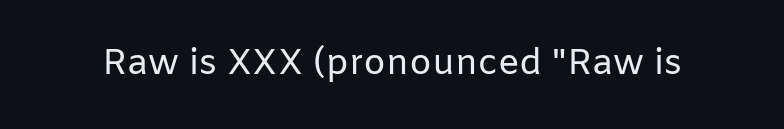
The image shows 36 px regular-weight sans-serif type, upright; set normal letter spacing, not underlined; low stroke contrast and a medium x-height.
